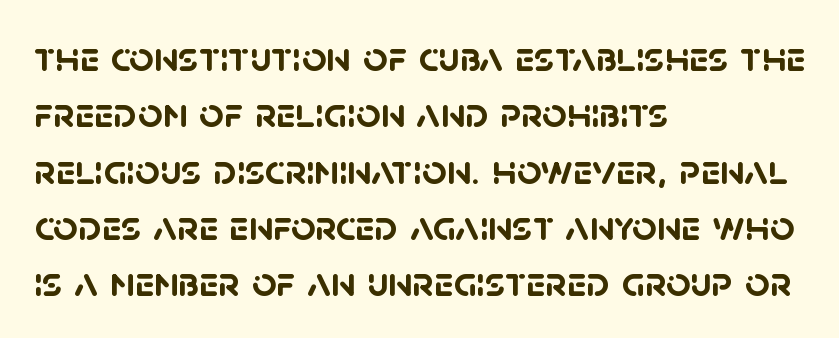
The image shows 43 px semibold sans-serif type; set left-aligned, normal line spacing (1.31x), normal letter spacing, not underlined; low stroke contrast and a large x-height.
